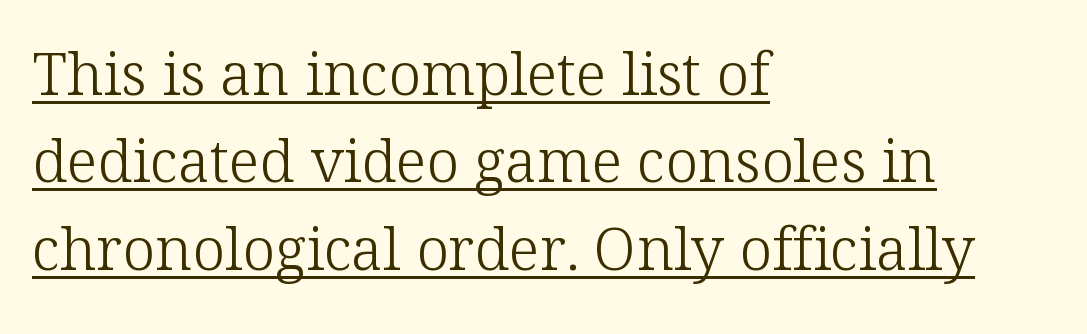
Q: Is the text bold? A: No.
Q: Is the text italic (slanted)? A: No, it is upright.
Q: Is the typeface a serif or a sans-serif typeface? A: Serif.
Q: Is the text underlined? A: Yes.
Q: How is the paragraph aligned? A: Left-aligned.
Q: Is the spacing between letters normal or unusually wide? A: Normal.
Q: Is the spacing between lines tight, normal or loose? A: Normal.
Q: Width (condensed, normal, or wide)? A: Normal.
Q: Stroke contrast? A: Low.
Q: x-height? A: Medium.
Q: Monospaced? A: No.
